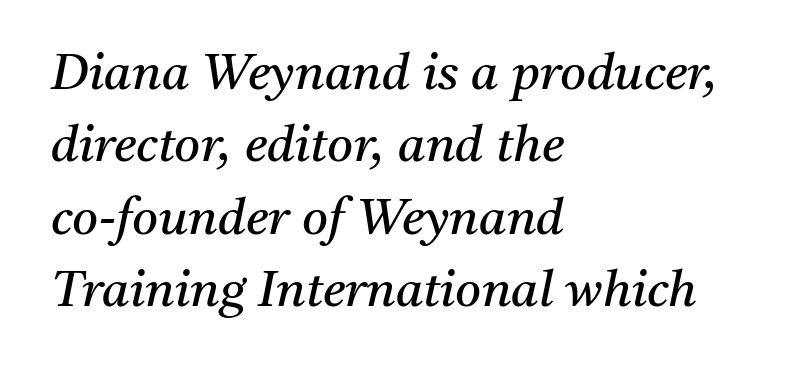
The foot of each line stays bare and open. Is there much room between lines? A standard amount, neither cramped nor airy. The ragged edge is on the right, which tells us the setting is flush left. When letters slant like this, we call the style italic. Default kerning and tracking; the words read as compact shapes.
